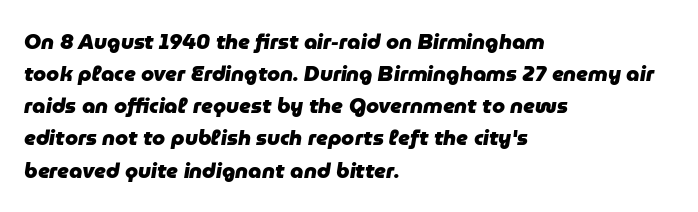
{"italic": "yes", "lean": "right", "slant_degrees": 9, "bold": "yes", "underline": "no", "align": "left", "line_spacing": "normal", "line_spacing_ratio": 1.53, "letter_spacing": "normal", "letter_spacing_em": 0.0, "glyph_px": 21}
